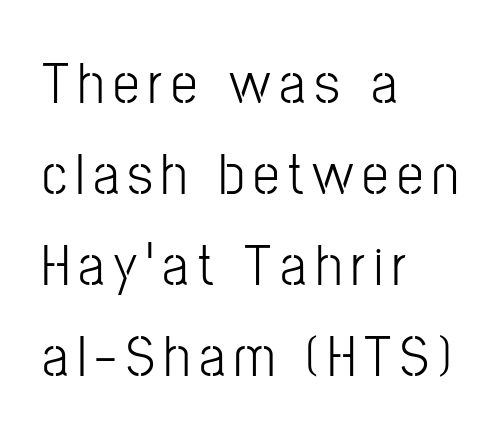
{"serif": "no", "italic": "no", "bold": "no", "weight": "light", "width": "condensed", "stroke_contrast": "low", "x_height": "medium", "monospaced": "no", "underline": "no", "align": "left", "line_spacing": "normal", "line_spacing_ratio": 1.54, "glyph_px": 59}
